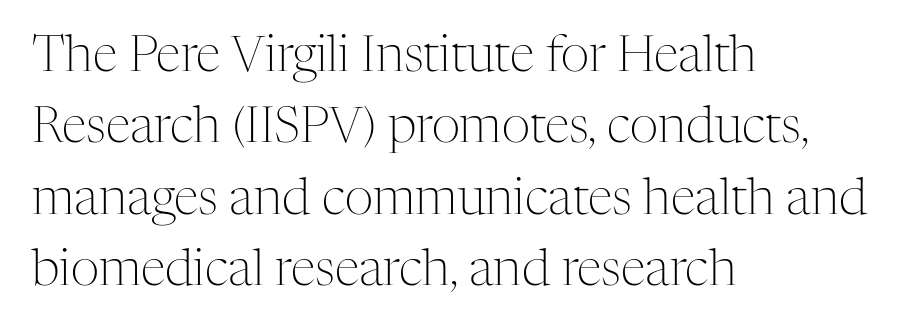
{"serif": "yes", "italic": "no", "bold": "no", "weight": "light", "width": "normal", "stroke_contrast": "medium", "x_height": "medium", "monospaced": "no", "underline": "no", "align": "left", "line_spacing": "normal", "line_spacing_ratio": 1.43, "letter_spacing": "normal", "letter_spacing_em": 0.0, "glyph_px": 50}
